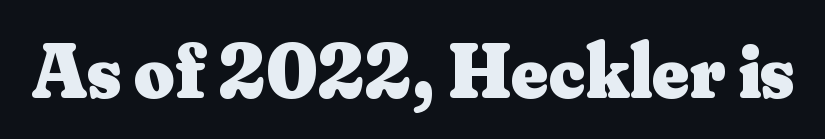
Q: Is the text bold? A: Yes.
Q: Is the text italic (slanted)? A: No, it is upright.
Q: Is the typeface a serif or a sans-serif typeface? A: Serif.
Q: Is the text underlined? A: No.
Q: Is the spacing between letters normal or unusually wide? A: Normal.
Q: Width (condensed, normal, or wide)? A: Normal.
Q: Stroke contrast? A: Medium.
Q: x-height? A: Small.
Q: Monospaced? A: No.
